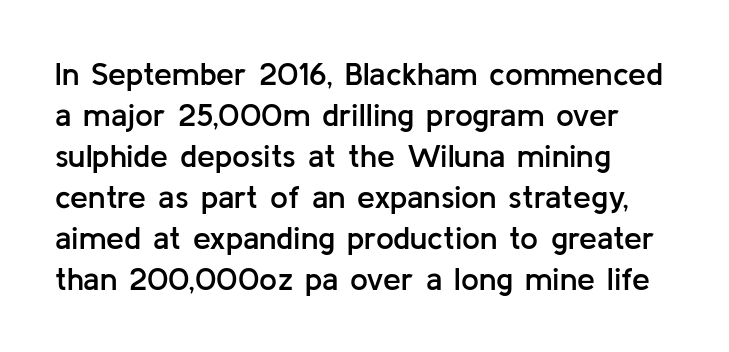
Q: Is the text bold? A: Semi-bold.
Q: Is the text italic (slanted)? A: No, it is upright.
Q: Is the typeface a serif or a sans-serif typeface? A: Sans-serif.
Q: Is the text underlined? A: No.
Q: How is the paragraph aligned? A: Left-aligned.
Q: Is the spacing between letters normal or unusually wide? A: Normal.
Q: Is the spacing between lines tight, normal or loose? A: Normal.
Q: Width (condensed, normal, or wide)? A: Normal.
Q: Stroke contrast? A: Low.
Q: x-height? A: Medium.
Q: Monospaced? A: No.
